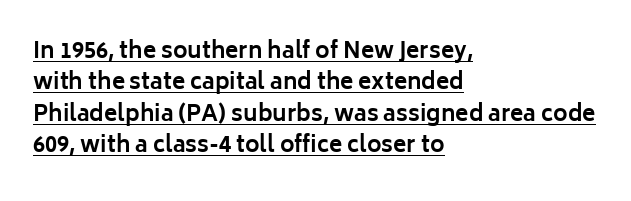
Is the letter spacing exaggerated? No — it looks like the ordinary default. This rendering uses left alignment, leaving the right contour irregular. Weight check: bold — yes, fully. This sample uses an upright cut, with every glyph sitting square on the baseline.
